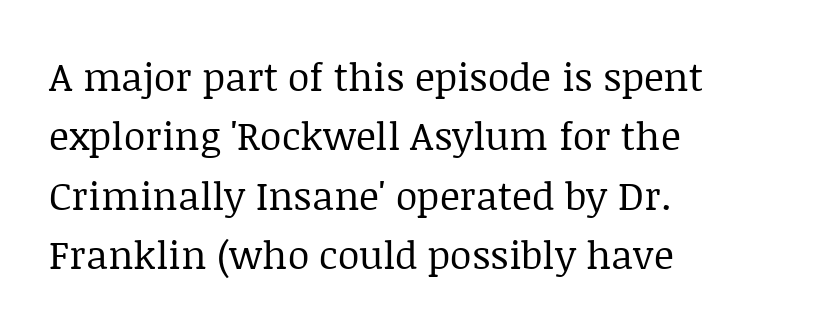
The image shows 39 px regular-weight serif type, upright; set left-aligned, normal line spacing (1.52x), normal letter spacing, not underlined; low stroke contrast and a large x-height.
